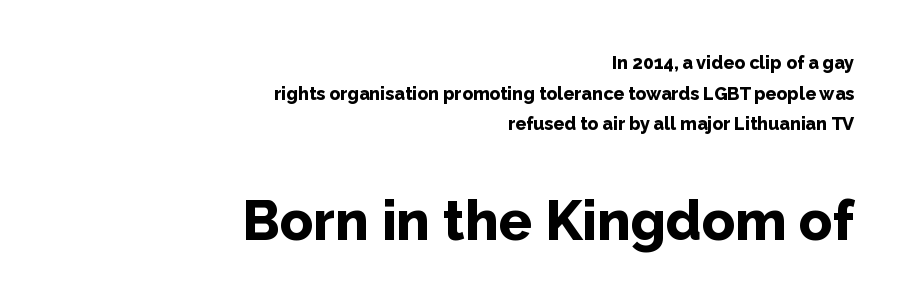
{"serif": "no", "italic": "no", "bold": "yes", "weight": "bold", "width": "normal", "stroke_contrast": "low", "x_height": "medium", "monospaced": "no", "underline": "no", "align": "right", "line_spacing": "normal", "line_spacing_ratio": 1.7, "letter_spacing": "normal", "letter_spacing_em": 0.0, "larger_block": "second", "size_ratio": 3.06, "glyph_px": 55}
